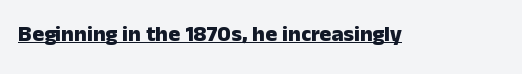
The image shows 22 px bold type, upright; set normal letter spacing, underlined.
